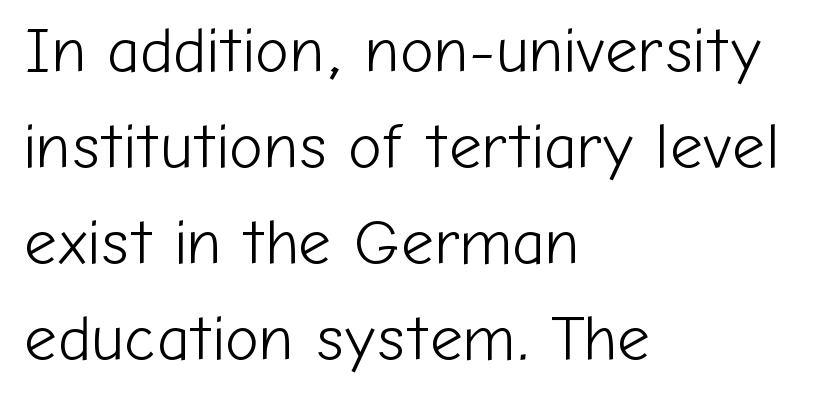
{"serif": "no", "italic": "no", "bold": "no", "weight": "light", "width": "normal", "stroke_contrast": "low", "x_height": "medium", "monospaced": "no", "underline": "no", "align": "left", "line_spacing": "normal", "line_spacing_ratio": 1.5, "letter_spacing": "normal", "letter_spacing_em": 0.0, "glyph_px": 64}
